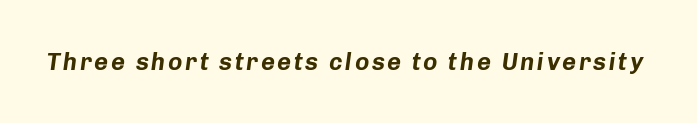
Q: Is the text bold? A: Yes.
Q: Is the text italic (slanted)? A: Yes, it leans right by about 8 degrees.
Q: Is the text underlined? A: No.
